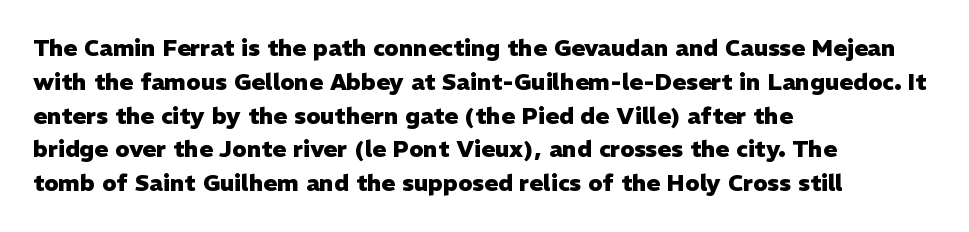
The image shows 23 px bold type, upright; set left-aligned, normal line spacing (1.47x), normal letter spacing, not underlined.
